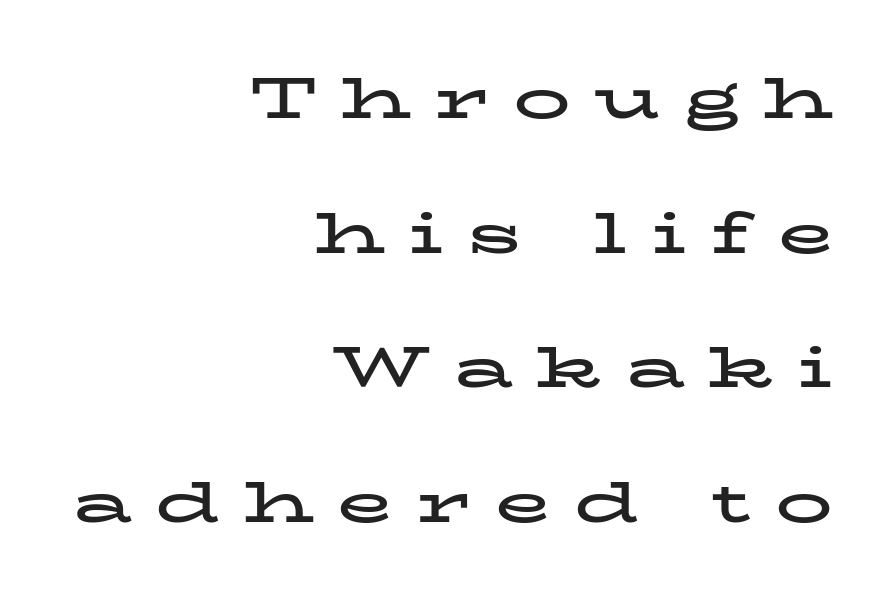
{"serif": "yes", "italic": "no", "bold": "yes", "weight": "bold", "width": "wide", "stroke_contrast": "low", "x_height": "medium", "monospaced": "no", "underline": "no", "align": "right", "line_spacing": "loose", "line_spacing_ratio": 2.36, "letter_spacing": "wide", "letter_spacing_em": 0.41, "glyph_px": 57}
